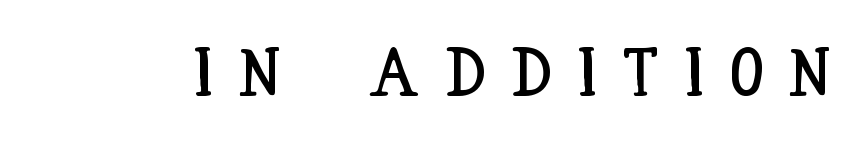
Q: Is the text italic (slanted)? A: No, it is upright.
Q: Is the text underlined? A: No.
Q: Is the spacing between letters normal or unusually wide? A: Unusually wide.
Q: Width (condensed, normal, or wide)? A: Condensed.
Q: Stroke contrast? A: Low.
Q: x-height? A: Large.
Q: Monospaced? A: No.
